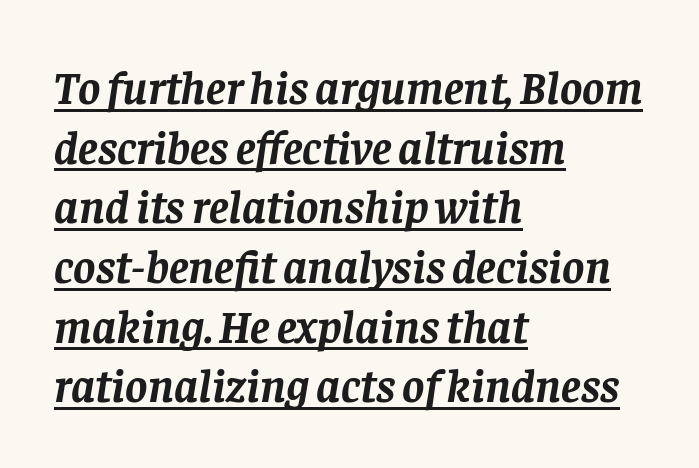
{"serif": "yes", "italic": "yes", "lean": "right", "slant_degrees": 8, "bold": "yes", "weight": "semibold", "width": "normal", "stroke_contrast": "low", "x_height": "large", "monospaced": "no", "underline": "yes", "align": "left", "line_spacing": "normal", "line_spacing_ratio": 1.27, "letter_spacing": "normal", "letter_spacing_em": 0.0, "glyph_px": 47}
